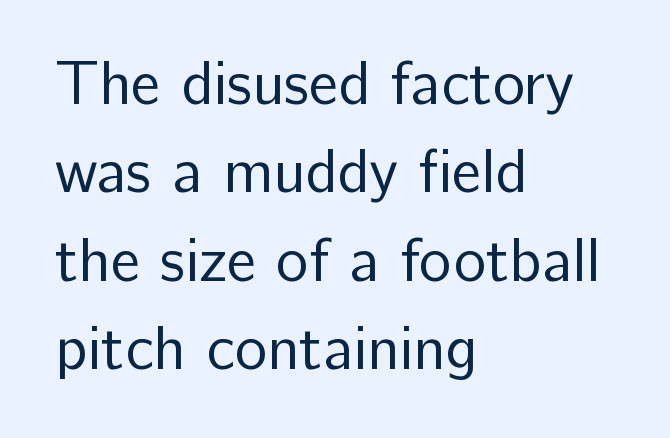
Rendered with straight, roman letterforms. You could not count columns in this text — the font is proportionally spaced. One-word summary of the alignment: left. The passage shown is not underscored anywhere.
